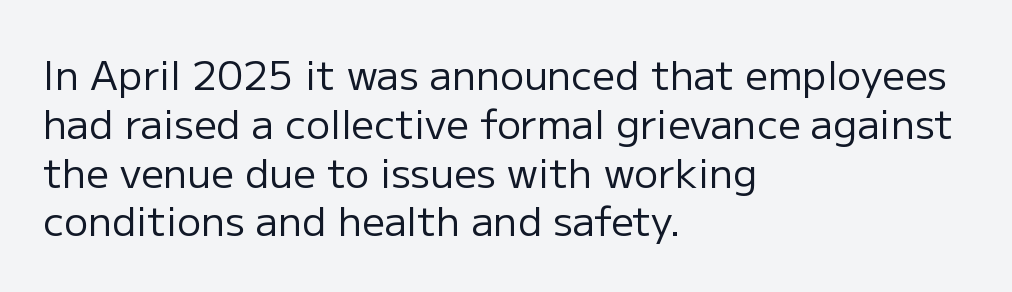
The image shows 40 px regular-weight sans-serif type, upright; set left-aligned, line spacing 1.22x, normal letter spacing, not underlined; low stroke contrast and a medium x-height.
